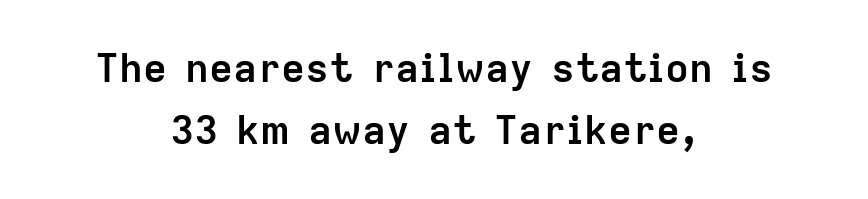
{"serif": "no", "italic": "no", "bold": "yes", "weight": "semibold", "width": "normal", "stroke_contrast": "low", "x_height": "medium", "monospaced": "no", "underline": "no", "align": "center", "line_spacing": "normal", "line_spacing_ratio": 1.54, "letter_spacing": "normal", "letter_spacing_em": 0.0, "glyph_px": 40}
